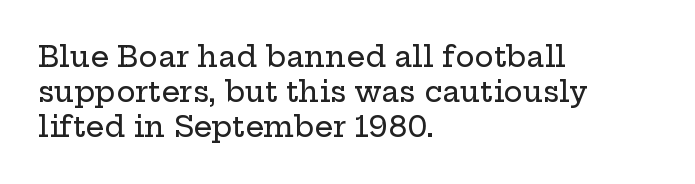
The image shows 29 px wide serif type, upright; set left-aligned, line spacing 1.21x, normal letter spacing, not underlined; low stroke contrast and a medium x-height.
